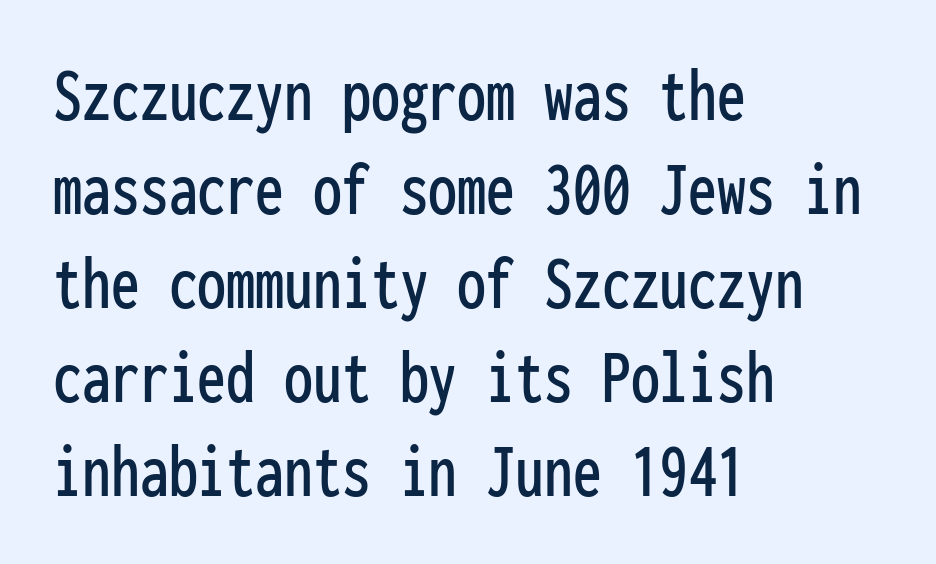
Q: Is the text italic (slanted)? A: No, it is upright.
Q: Is the typeface a serif or a sans-serif typeface? A: Sans-serif.
Q: Is the text underlined? A: No.
Q: How is the paragraph aligned? A: Left-aligned.
Q: Is the spacing between letters normal or unusually wide? A: Normal.
Q: Width (condensed, normal, or wide)? A: Condensed.
Q: Stroke contrast? A: Low.
Q: x-height? A: Medium.
Q: Monospaced? A: Yes.
